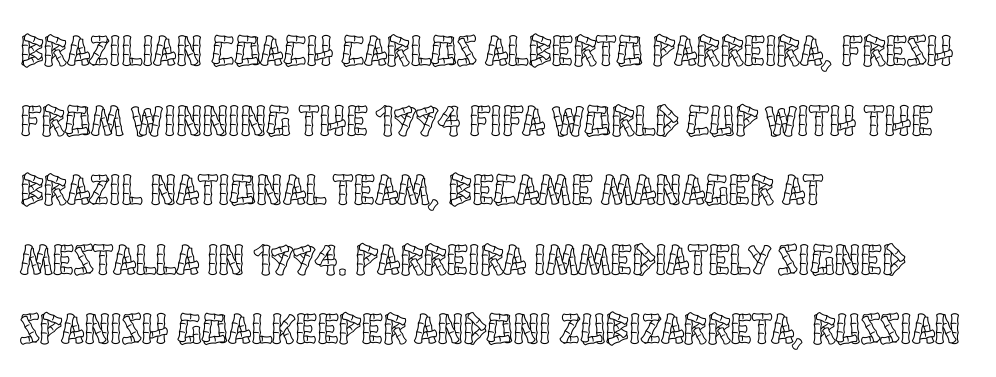
Q: Is the text italic (slanted)? A: No, it is upright.
Q: Is the text underlined? A: No.
Q: How is the paragraph aligned? A: Left-aligned.
Q: Is the spacing between letters normal or unusually wide? A: Normal.
Q: Is the spacing between lines tight, normal or loose? A: Normal.
Q: Width (condensed, normal, or wide)? A: Condensed.
Q: x-height? A: Large.
Q: Monospaced? A: No.
